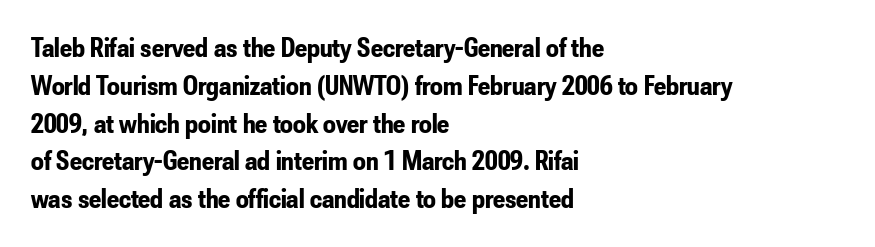
{"serif": "no", "italic": "no", "bold": "yes", "weight": "bold", "width": "condensed", "stroke_contrast": "low", "x_height": "small", "monospaced": "no", "underline": "no", "align": "left", "line_spacing": "normal", "line_spacing_ratio": 1.35, "letter_spacing": "normal", "letter_spacing_em": 0.0, "glyph_px": 28}
